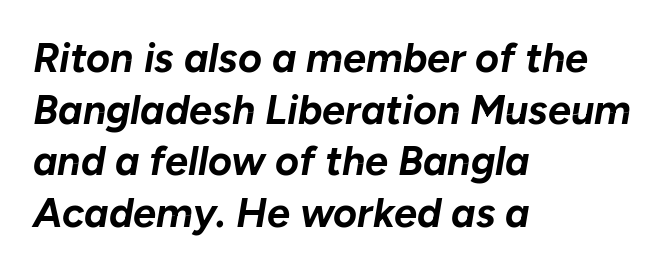
{"italic": "yes", "lean": "right", "slant_degrees": 10, "bold": "yes", "weight": "bold", "width": "normal", "stroke_contrast": "low", "x_height": "medium", "monospaced": "no", "underline": "no", "align": "left", "line_spacing": "normal", "line_spacing_ratio": 1.26, "letter_spacing": "normal", "letter_spacing_em": 0.0, "glyph_px": 41}
